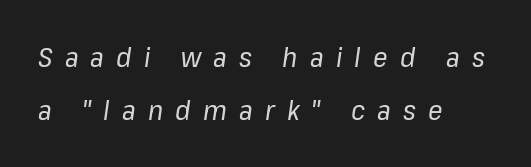
Q: Is the text bold? A: No.
Q: Is the text italic (slanted)? A: Yes, it leans right by about 8 degrees.
Q: Is the text underlined? A: No.
Q: How is the paragraph aligned? A: Left-aligned.
Q: Is the spacing between letters normal or unusually wide? A: Unusually wide.
Q: Is the spacing between lines tight, normal or loose? A: Loose.
